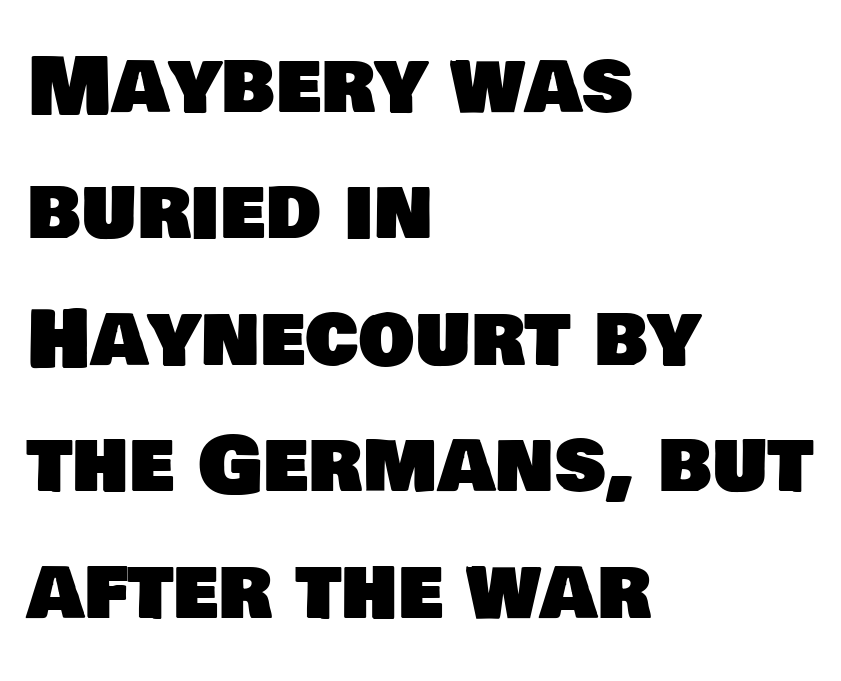
The face used here is proportionally spaced, like ordinary book or web type. Characters follow at the spacing the type designer built in. Casual observation: everything's shoved over to the left. Vertically, the passage feels balanced, rows spaced as you'd expect. I'd call this a sans setting — the letters go barefoot.
